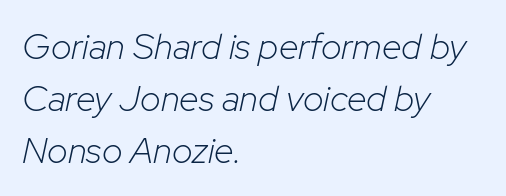
Note the varied advance widths — an 'i' is clearly narrower than an 'm'. Is the type slanted? Yes — the strokes lean at a clear angle. Has an underline been added? It has not. Stroke mass is kept to a normal reading level or below. The compositor pushed each line to the left boundary.
